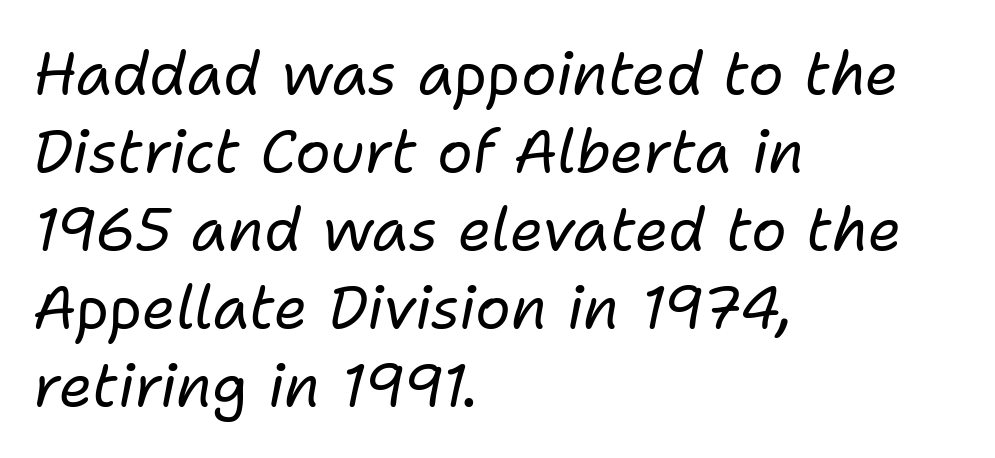
A typesetter would mark this as italic. The letters advance in unequal steps, a hallmark of proportional type. Is the letter spacing exaggerated? No — it looks like the ordinary default. Quick note: underline off.
